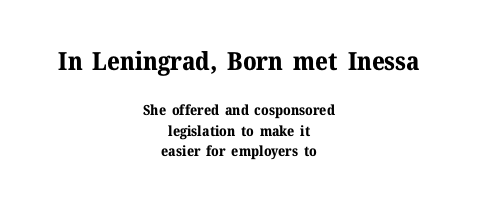
The image shows 25 px bold type, upright; set centered, normal line spacing (1.45x), normal letter spacing, not underlined; the first (top) block is 1.79x larger.
